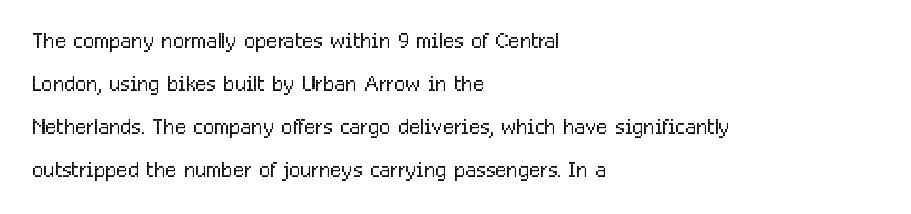
Q: Is the text bold? A: No.
Q: Is the text italic (slanted)? A: No, it is upright.
Q: Is the typeface a serif or a sans-serif typeface? A: Sans-serif.
Q: Is the text underlined? A: No.
Q: How is the paragraph aligned? A: Left-aligned.
Q: Is the spacing between letters normal or unusually wide? A: Normal.
Q: Is the spacing between lines tight, normal or loose? A: Normal.
Q: Width (condensed, normal, or wide)? A: Condensed.
Q: Stroke contrast? A: Low.
Q: x-height? A: Medium.
Q: Monospaced? A: No.
